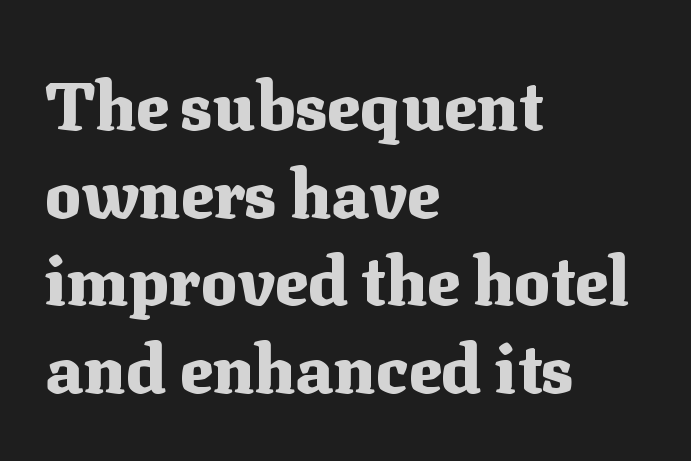
{"serif": "yes", "italic": "no", "bold": "yes", "weight": "heavy", "width": "normal", "stroke_contrast": "medium", "x_height": "medium", "monospaced": "no", "underline": "no", "align": "left", "line_spacing": "normal", "line_spacing_ratio": 1.29, "letter_spacing": "normal", "letter_spacing_em": 0.0, "glyph_px": 68}
